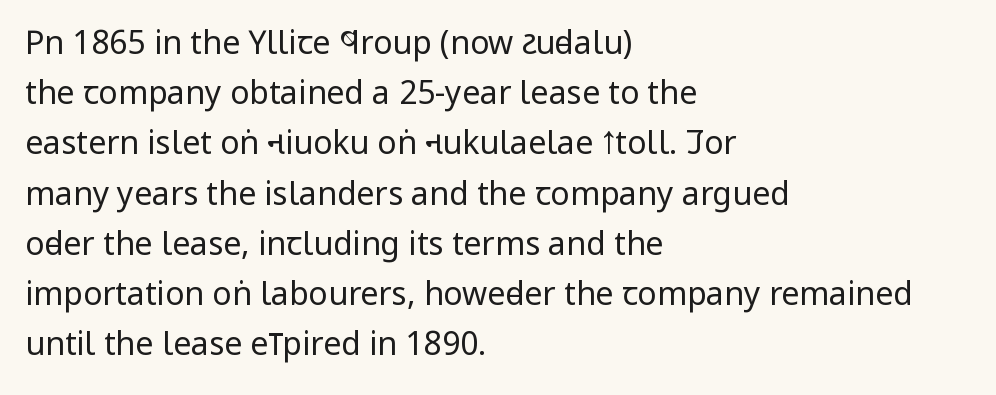
{"serif": "no", "italic": "no", "bold": "no", "weight": "regular", "width": "condensed", "stroke_contrast": "low", "x_height": "large", "monospaced": "no", "underline": "no", "align": "left", "line_spacing": "normal", "line_spacing_ratio": 1.57, "letter_spacing": "normal", "letter_spacing_em": 0.0, "glyph_px": 32}
